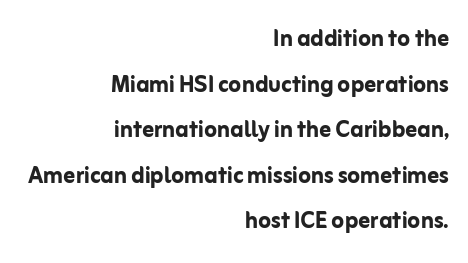
Q: Is the text bold? A: Yes.
Q: Is the text italic (slanted)? A: No, it is upright.
Q: Is the typeface a serif or a sans-serif typeface? A: Sans-serif.
Q: Is the text underlined? A: No.
Q: How is the paragraph aligned? A: Right-aligned.
Q: Is the spacing between letters normal or unusually wide? A: Normal.
Q: Is the spacing between lines tight, normal or loose? A: Normal.
Q: Width (condensed, normal, or wide)? A: Normal.
Q: Stroke contrast? A: Low.
Q: x-height? A: Medium.
Q: Monospaced? A: No.
